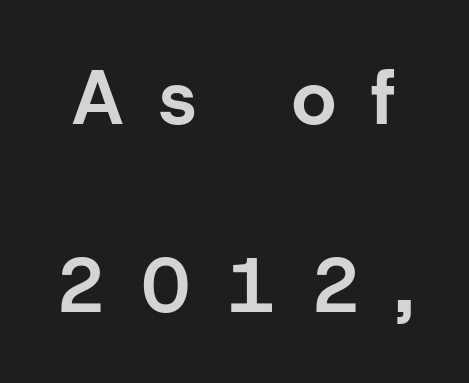
{"serif": "no", "italic": "no", "bold": "yes", "weight": "bold", "width": "normal", "stroke_contrast": "low", "x_height": "medium", "monospaced": "no", "underline": "no", "line_spacing": "loose", "line_spacing_ratio": 2.47, "letter_spacing": "wide", "letter_spacing_em": 0.47, "glyph_px": 76}
